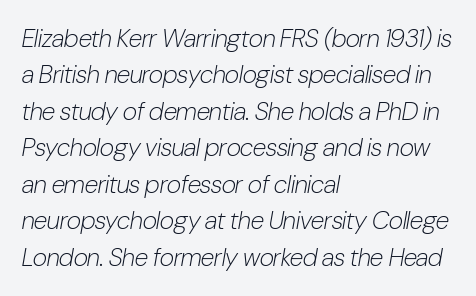
Horizontal alignment here is leftward, the default for most running prose. The specimen omits any rule beneath the text block's lines. This sample uses plain, unmodified letter spacing. This reads as an unemphasized weight, regular at the heaviest. A typesetter would call this leading conventional body-copy spacing. The text carries the slant typical of an italic or oblique font.
